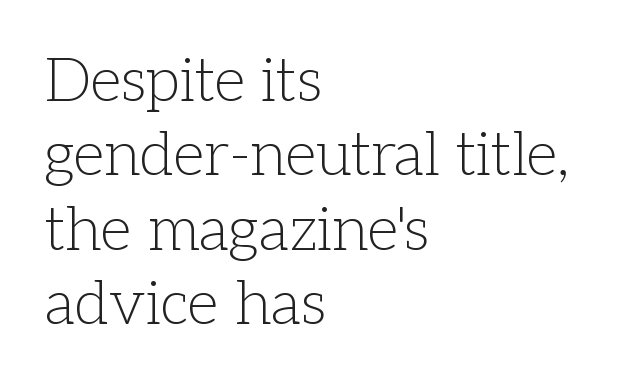
{"serif": "yes", "italic": "no", "bold": "no", "weight": "light", "width": "normal", "stroke_contrast": "low", "x_height": "medium", "monospaced": "no", "underline": "no", "align": "left", "line_spacing_ratio": 1.22, "letter_spacing": "normal", "letter_spacing_em": 0.0, "glyph_px": 61}
